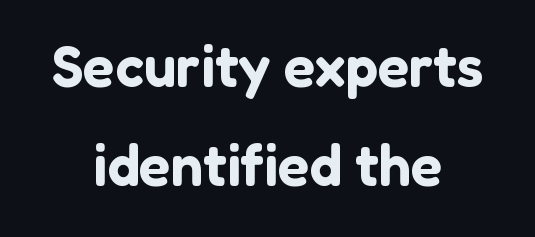
Q: Is the text italic (slanted)? A: No, it is upright.
Q: Is the typeface a serif or a sans-serif typeface? A: Sans-serif.
Q: Is the text underlined? A: No.
Q: How is the paragraph aligned? A: Centered.
Q: Is the spacing between letters normal or unusually wide? A: Normal.
Q: Width (condensed, normal, or wide)? A: Normal.
Q: Stroke contrast? A: Low.
Q: x-height? A: Medium.
Q: Monospaced? A: No.
